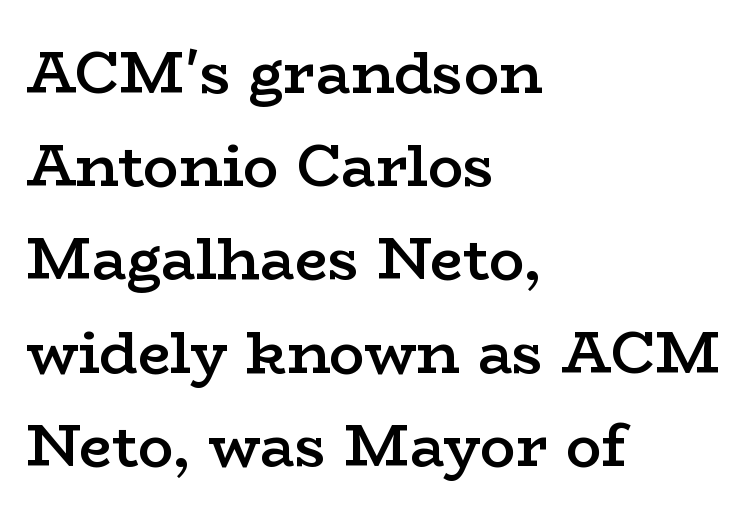
{"serif": "yes", "italic": "no", "bold": "semi", "weight": "semibold", "width": "wide", "stroke_contrast": "low", "x_height": "medium", "monospaced": "no", "underline": "no", "align": "left", "line_spacing": "normal", "line_spacing_ratio": 1.58, "letter_spacing": "normal", "letter_spacing_em": 0.0, "glyph_px": 59}
